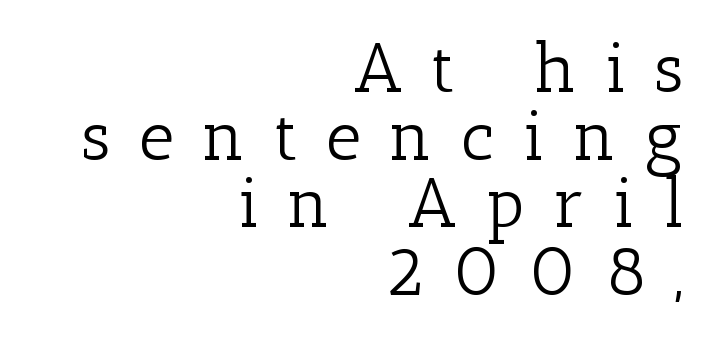
The image shows 69 px light serif type, upright; set right-aligned, tight line spacing (0.98x), unusually wide letter spacing (+0.41 em), not underlined; low stroke contrast and a medium x-height.
